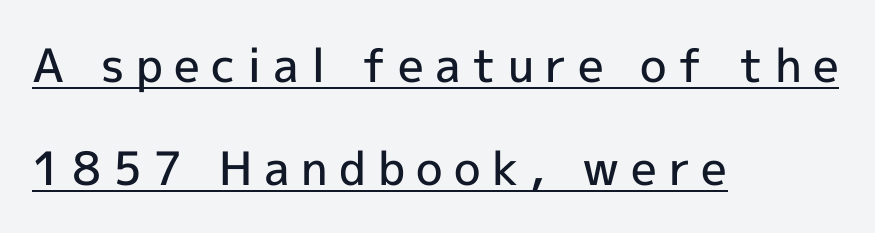
{"serif": "no", "italic": "no", "bold": "semi", "weight": "semibold", "width": "normal", "x_height": "medium", "monospaced": "no", "underline": "yes", "align": "left", "line_spacing": "loose", "line_spacing_ratio": 2.24, "letter_spacing": "wide", "letter_spacing_em": 0.25, "glyph_px": 46}
